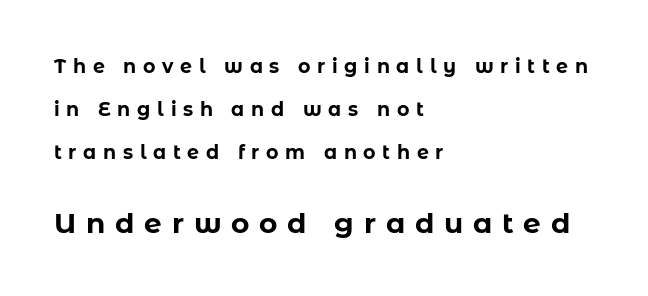
{"serif": "no", "italic": "no", "bold": "yes", "weight": "bold", "width": "normal", "stroke_contrast": "low", "x_height": "medium", "monospaced": "no", "underline": "no", "align": "left", "line_spacing": "loose", "line_spacing_ratio": 2.26, "letter_spacing": "wide", "letter_spacing_em": 0.35, "larger_block": "second", "size_ratio": 1.47, "glyph_px": 28}
